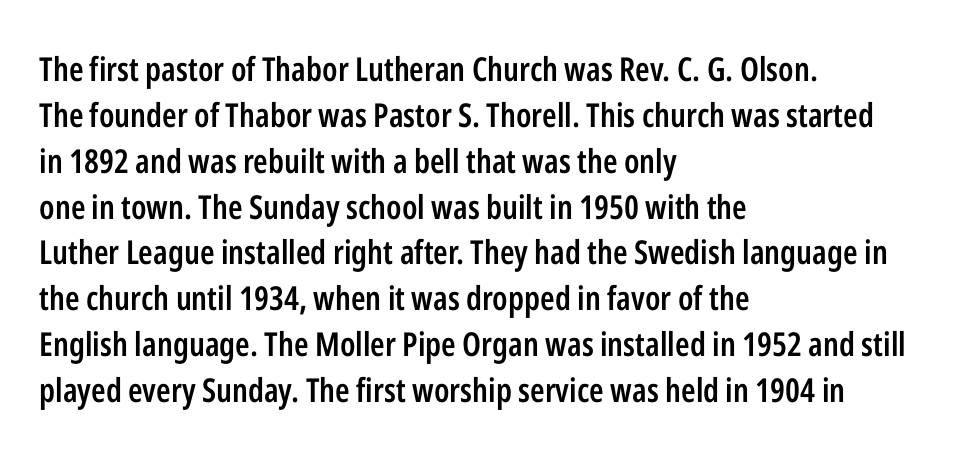
A somewhat darkened texture: the type is semibold rather than bold. Notice how the stems are strictly vertical — no italics here. Serifs: no, the terminals of the letterforms are clean. The rendering uses natural spacing where letterforms have individual widths. Standard letterfit; no display-style spreading of the glyphs.
